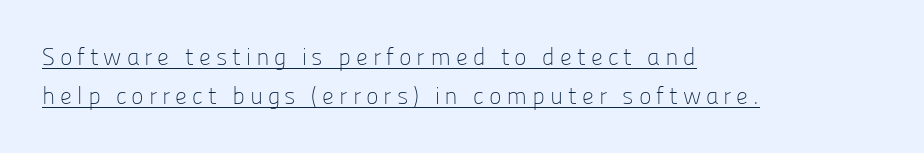
Leading: standard. Left-aligned paragraph, ragged on the right. Loose tracking; the words dissolve into strings of separated letters. Do the letters lean? They stand straight. This is not heavy type; no bold has been used.
